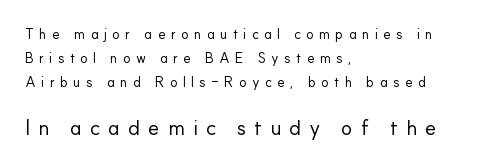
{"italic": "no", "bold": "no", "underline": "no", "align": "left", "line_spacing_ratio": 1.72, "letter_spacing": "wide", "letter_spacing_em": 0.38, "larger_block": "second", "size_ratio": 1.5, "glyph_px": 21}
